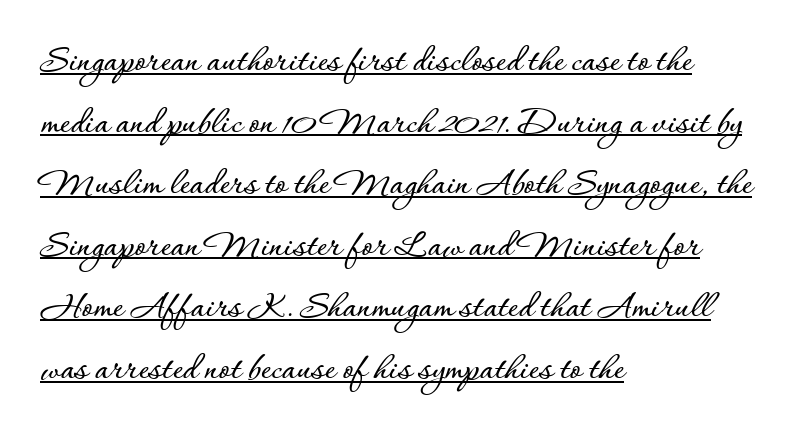
The image shows 39 px text type; set left-aligned, normal line spacing (1.58x), normal letter spacing, underlined; low stroke contrast and a small x-height.
